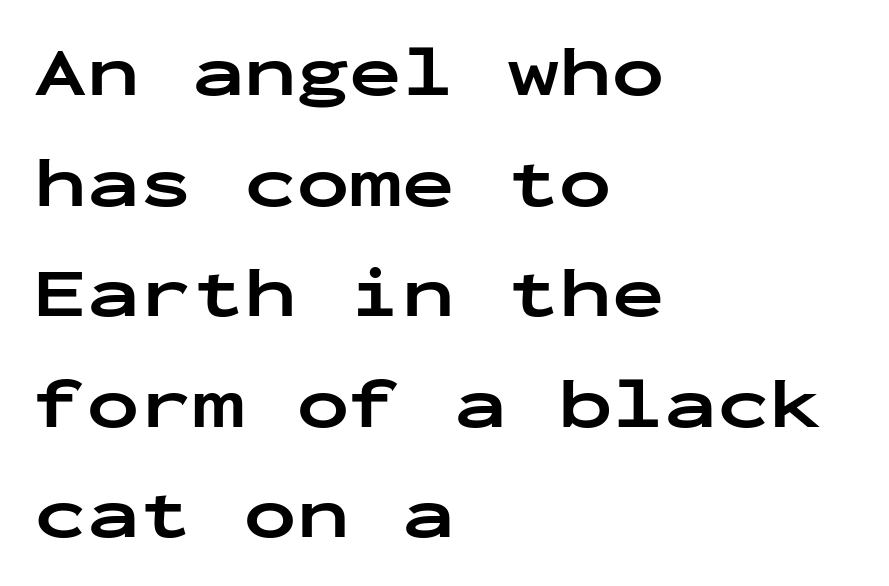
{"serif": "no", "italic": "no", "bold": "yes", "weight": "bold", "width": "wide", "stroke_contrast": "low", "x_height": "medium", "monospaced": "yes", "underline": "no", "align": "left", "line_spacing": "normal", "line_spacing_ratio": 1.58, "letter_spacing": "normal", "letter_spacing_em": 0.0, "glyph_px": 70}
